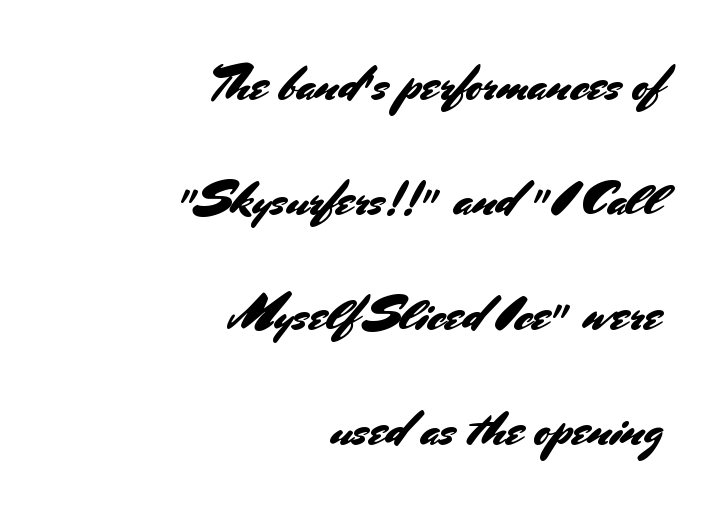
The characters display no serif detailing; their extremities are plain. Honestly, the letter spacing is just normal — you wouldn't notice it. The area under the type is left untouched. These lines stand farther apart than default settings would place them.
